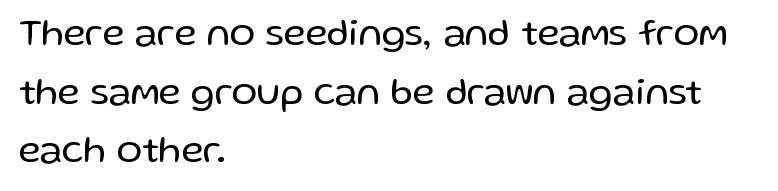
Q: Is the text bold? A: No.
Q: Is the text italic (slanted)? A: No, it is upright.
Q: Is the typeface a serif or a sans-serif typeface? A: Sans-serif.
Q: Is the text underlined? A: No.
Q: How is the paragraph aligned? A: Left-aligned.
Q: Is the spacing between letters normal or unusually wide? A: Normal.
Q: Is the spacing between lines tight, normal or loose? A: Normal.
Q: Width (condensed, normal, or wide)? A: Normal.
Q: Stroke contrast? A: Low.
Q: x-height? A: Medium.
Q: Monospaced? A: No.
